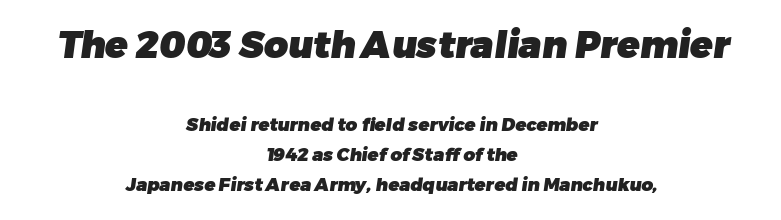
Q: Is the text bold? A: Yes.
Q: Is the typeface a serif or a sans-serif typeface? A: Sans-serif.
Q: Is the text underlined? A: No.
Q: How is the paragraph aligned? A: Centered.
Q: Is the spacing between letters normal or unusually wide? A: Normal.
Q: Is the spacing between lines tight, normal or loose? A: Normal.
Q: Which block of text is set in a larger size, the first (top) or the second (bottom)? A: The first (top) one.
Q: Width (condensed, normal, or wide)? A: Normal.
Q: Stroke contrast? A: Low.
Q: x-height? A: Medium.
Q: Monospaced? A: No.
